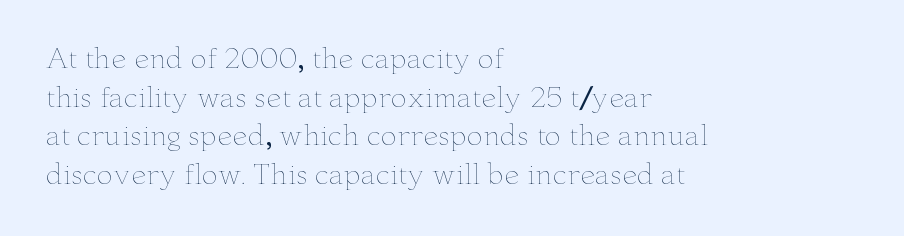
{"italic": "no", "bold": "no", "underline": "no", "align": "left", "line_spacing": "normal", "line_spacing_ratio": 1.43, "letter_spacing": "normal", "letter_spacing_em": 0.0, "glyph_px": 27}
